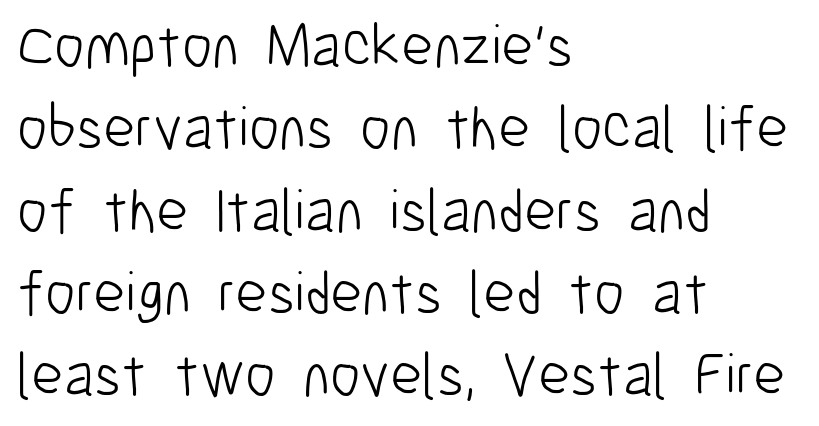
{"serif": "no", "italic": "no", "bold": "no", "weight": "light", "width": "condensed", "stroke_contrast": "low", "x_height": "medium", "monospaced": "no", "underline": "no", "align": "left", "line_spacing": "normal", "line_spacing_ratio": 1.35, "letter_spacing": "normal", "letter_spacing_em": 0.0, "glyph_px": 61}
